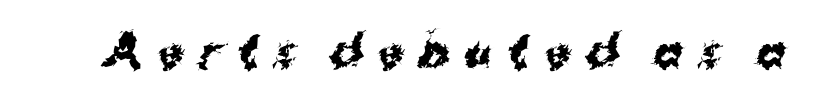
{"serif": "no", "bold": "yes", "weight": "bold", "width": "normal", "stroke_contrast": "medium", "x_height": "medium", "monospaced": "no", "underline": "no", "letter_spacing": "wide", "letter_spacing_em": 0.32, "glyph_px": 44}
